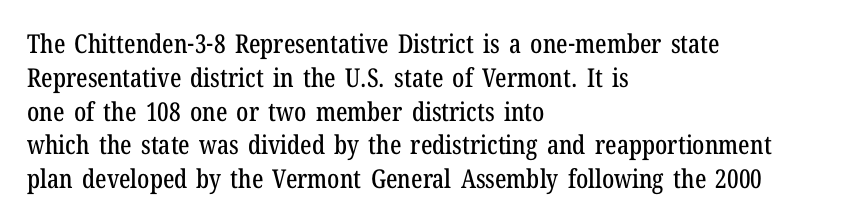
Q: Is the text italic (slanted)? A: No, it is upright.
Q: Is the text underlined? A: No.
Q: How is the paragraph aligned? A: Left-aligned.
Q: Is the spacing between letters normal or unusually wide? A: Normal.
Q: Is the spacing between lines tight, normal or loose? A: Normal.
